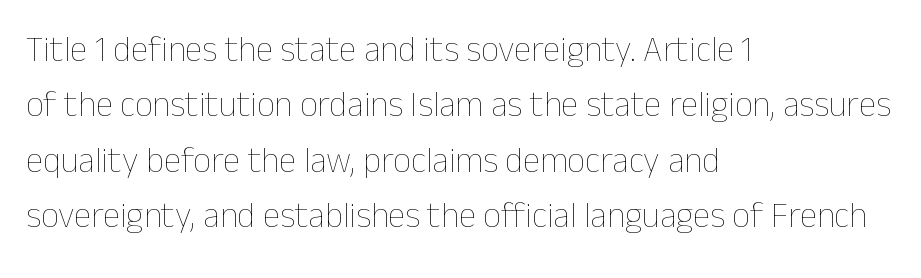
The image shows 35 px thin type, upright; set left-aligned, normal line spacing (1.58x), normal letter spacing, not underlined; low stroke contrast and a medium x-height.
